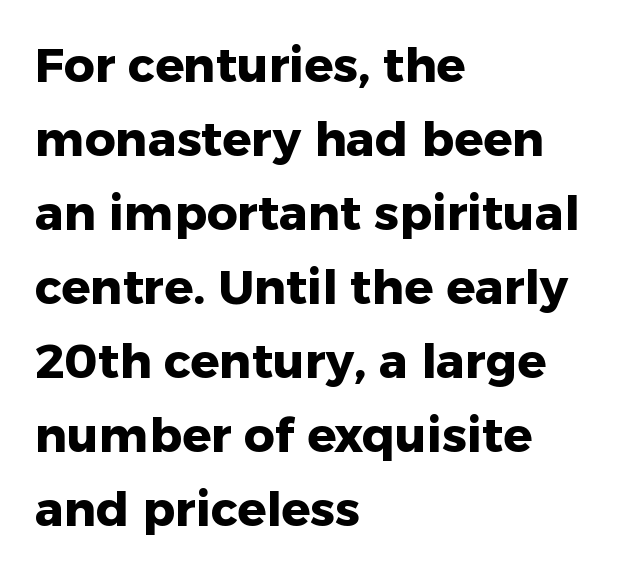
Q: Is the text bold? A: Yes.
Q: Is the text italic (slanted)? A: No, it is upright.
Q: Is the typeface a serif or a sans-serif typeface? A: Sans-serif.
Q: Is the text underlined? A: No.
Q: How is the paragraph aligned? A: Left-aligned.
Q: Is the spacing between letters normal or unusually wide? A: Normal.
Q: Is the spacing between lines tight, normal or loose? A: Normal.
Q: Width (condensed, normal, or wide)? A: Normal.
Q: Stroke contrast? A: Low.
Q: x-height? A: Medium.
Q: Monospaced? A: No.
